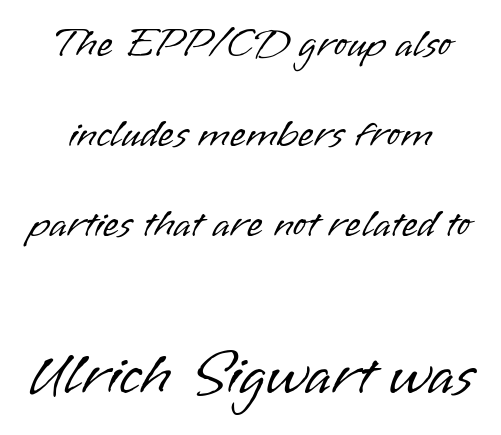
Q: Is the text bold? A: No.
Q: Is the text italic (slanted)? A: Yes.
Q: Is the typeface a serif or a sans-serif typeface? A: Sans-serif.
Q: Is the text underlined? A: No.
Q: Is the spacing between letters normal or unusually wide? A: Normal.
Q: Is the spacing between lines tight, normal or loose? A: Loose.
Q: Which block of text is set in a larger size, the first (top) or the second (bottom)? A: The second (bottom) one.
Q: Width (condensed, normal, or wide)? A: Normal.
Q: Stroke contrast? A: Low.
Q: x-height? A: Small.
Q: Monospaced? A: No.
